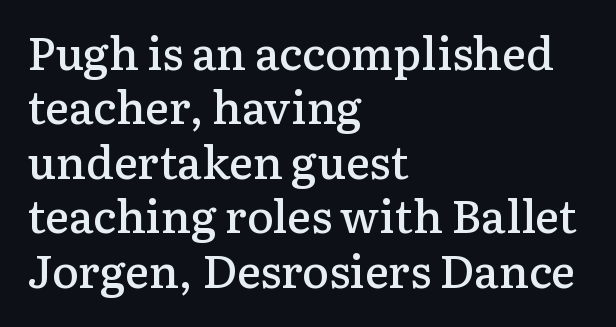
How are the letters spaced? Ordinarily, with no added tracking. Stroke thickness is moderately raised; the sample reads as semibold. The paragraph shown leans on its left margin. Letters rest on an invisible, unmarked baseline. This sample has the flowing, uneven cadence of proportional lettering. The axis of the letterforms is exactly vertical.
